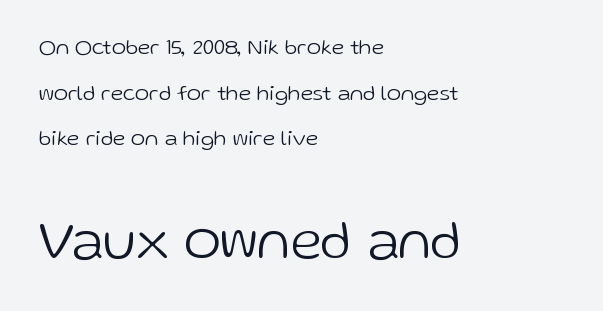
The image shows 56 px light sans-serif type, upright; set left-aligned, loose line spacing (2.07x), normal letter spacing, not underlined; the second (bottom) block is 2.55x larger; low stroke contrast and a medium x-height.
